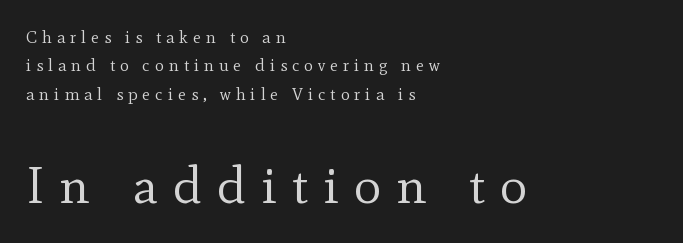
Q: Is the text bold? A: No.
Q: Is the text italic (slanted)? A: No, it is upright.
Q: Is the typeface a serif or a sans-serif typeface? A: Serif.
Q: Is the text underlined? A: No.
Q: How is the paragraph aligned? A: Left-aligned.
Q: Is the spacing between letters normal or unusually wide? A: Unusually wide.
Q: Is the spacing between lines tight, normal or loose? A: Normal.
Q: Which block of text is set in a larger size, the first (top) or the second (bottom)? A: The second (bottom) one.
Q: Width (condensed, normal, or wide)? A: Normal.
Q: x-height? A: Small.
Q: Monospaced? A: No.
